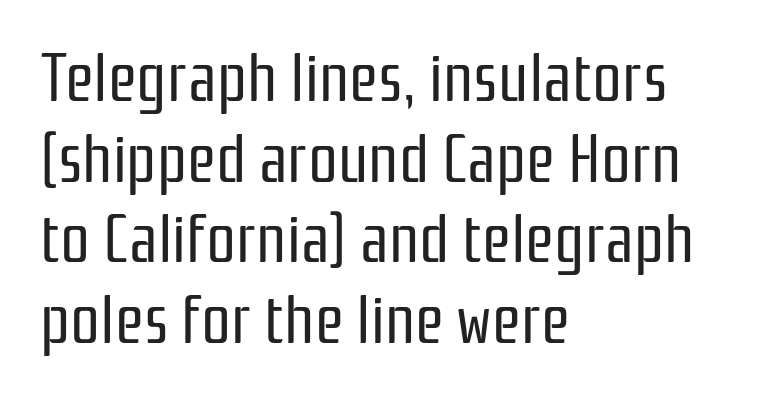
{"serif": "no", "italic": "no", "bold": "no", "weight": "regular", "width": "condensed", "stroke_contrast": "low", "x_height": "medium", "monospaced": "no", "underline": "no", "align": "left", "line_spacing_ratio": 1.22, "letter_spacing": "normal", "letter_spacing_em": 0.0, "glyph_px": 66}
